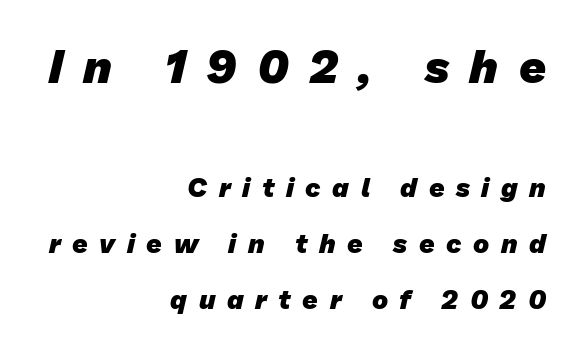
{"serif": "no", "bold": "yes", "weight": "heavy", "width": "normal", "stroke_contrast": "low", "x_height": "medium", "monospaced": "no", "underline": "no", "align": "right", "line_spacing": "loose", "line_spacing_ratio": 2.06, "letter_spacing": "wide", "letter_spacing_em": 0.43, "larger_block": "first", "size_ratio": 1.74, "glyph_px": 47}
